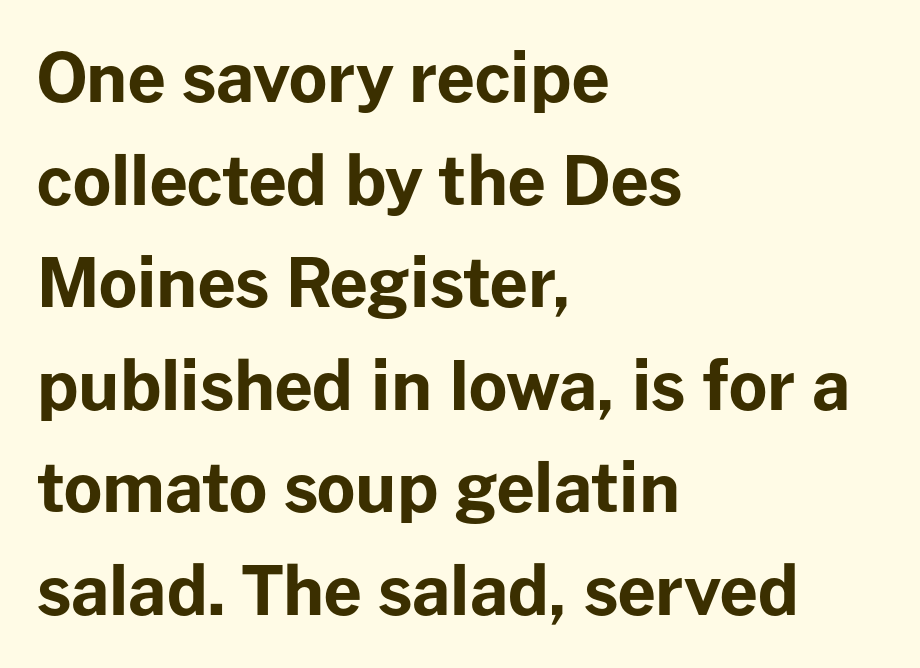
{"serif": "no", "italic": "no", "bold": "yes", "weight": "bold", "width": "normal", "stroke_contrast": "low", "x_height": "medium", "monospaced": "no", "underline": "no", "align": "left", "line_spacing": "normal", "line_spacing_ratio": 1.53, "letter_spacing": "normal", "letter_spacing_em": 0.0, "glyph_px": 67}
